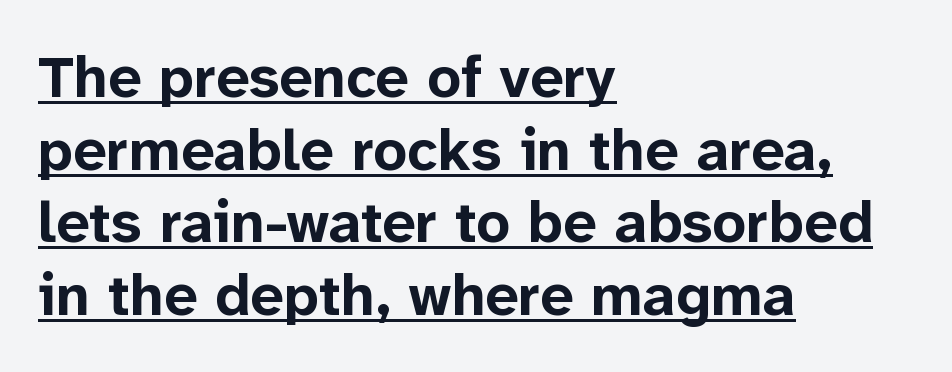
The image shows 59 px bold sans-serif type, upright; set left-aligned, line spacing 1.23x, normal letter spacing, underlined; low stroke contrast and a medium x-height.
